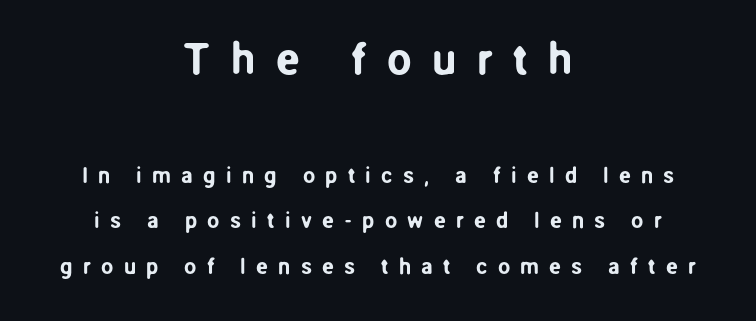
The image shows 44 px sans-serif type, upright; set centered, loose line spacing (2.05x), unusually wide letter spacing (+0.46 em), not underlined; the first (top) block is 2.0x larger; low stroke contrast and a medium x-height.
